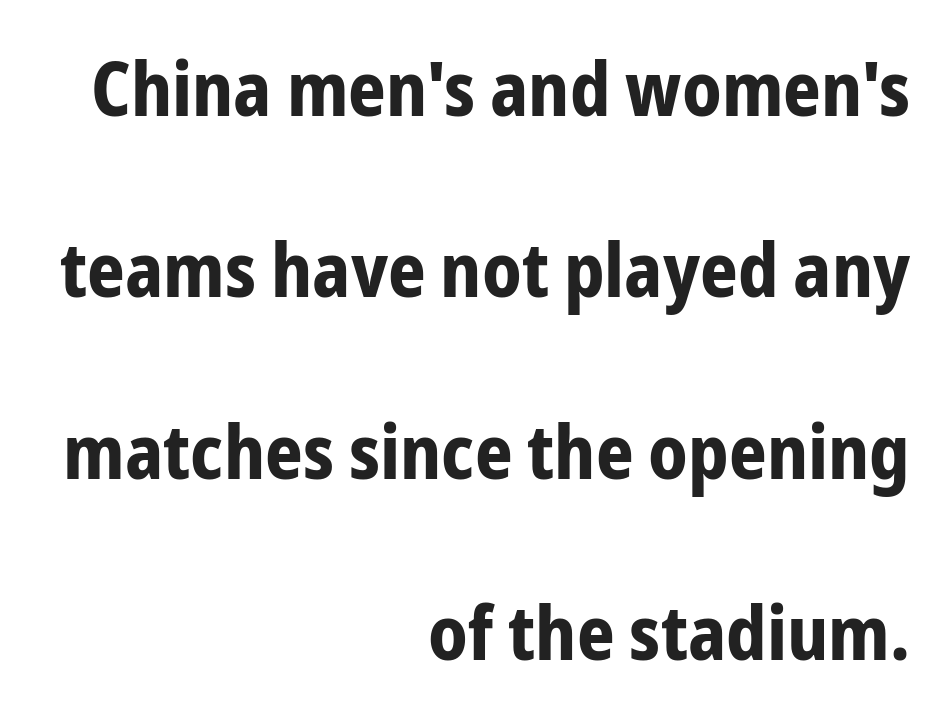
{"serif": "no", "italic": "no", "bold": "yes", "weight": "bold", "width": "condensed", "stroke_contrast": "low", "x_height": "medium", "monospaced": "no", "underline": "no", "align": "right", "line_spacing": "loose", "line_spacing_ratio": 2.45, "letter_spacing": "normal", "letter_spacing_em": 0.0, "glyph_px": 74}
